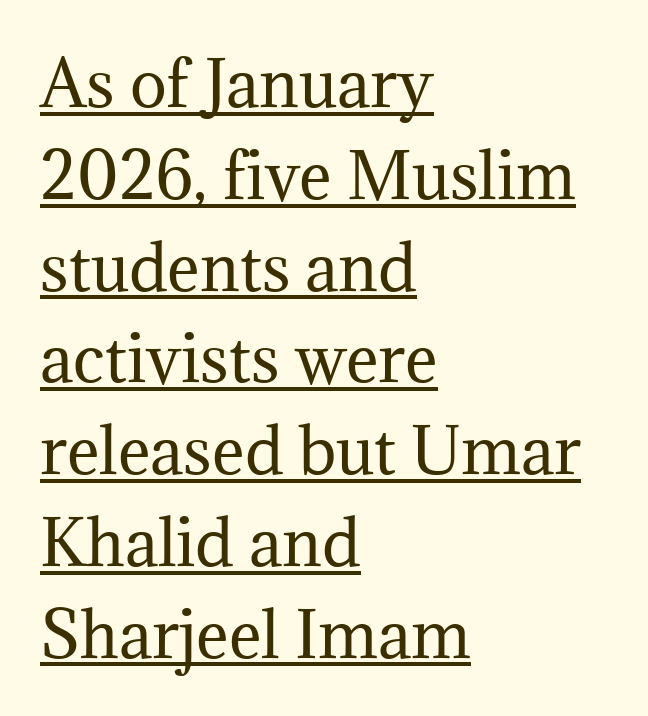
Q: Is the text bold? A: No.
Q: Is the text italic (slanted)? A: No, it is upright.
Q: Is the typeface a serif or a sans-serif typeface? A: Serif.
Q: Is the text underlined? A: Yes.
Q: How is the paragraph aligned? A: Left-aligned.
Q: Is the spacing between letters normal or unusually wide? A: Normal.
Q: Is the spacing between lines tight, normal or loose? A: Normal.
Q: Width (condensed, normal, or wide)? A: Normal.
Q: Stroke contrast? A: Medium.
Q: x-height? A: Medium.
Q: Monospaced? A: No.
